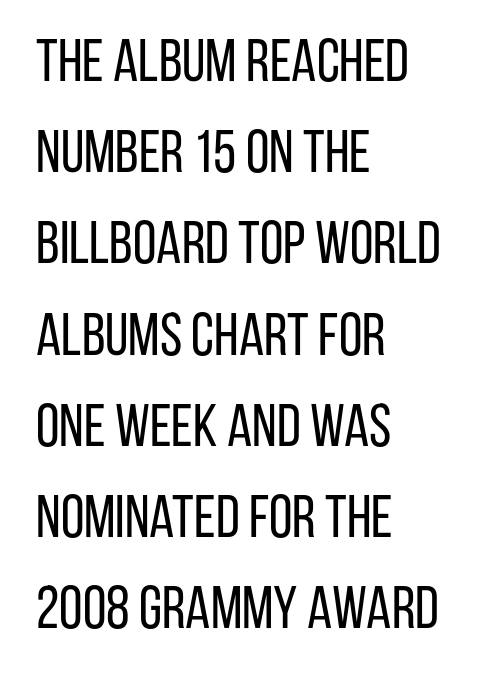
Q: Is the text bold? A: No.
Q: Is the text italic (slanted)? A: No, it is upright.
Q: Is the typeface a serif or a sans-serif typeface? A: Sans-serif.
Q: Is the text underlined? A: No.
Q: How is the paragraph aligned? A: Left-aligned.
Q: Is the spacing between letters normal or unusually wide? A: Normal.
Q: Is the spacing between lines tight, normal or loose? A: Normal.
Q: Width (condensed, normal, or wide)? A: Condensed.
Q: Stroke contrast? A: Low.
Q: x-height? A: Large.
Q: Monospaced? A: No.
